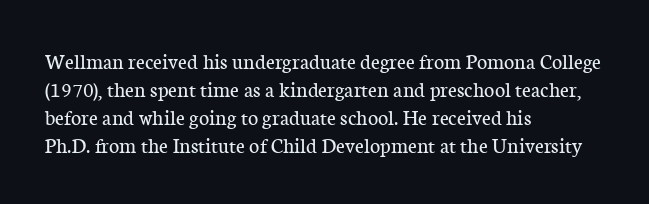
Q: Is the text bold? A: No.
Q: Is the text italic (slanted)? A: No, it is upright.
Q: Is the text underlined? A: No.
Q: How is the paragraph aligned? A: Left-aligned.
Q: Is the spacing between letters normal or unusually wide? A: Normal.
Q: Is the spacing between lines tight, normal or loose? A: Normal.
